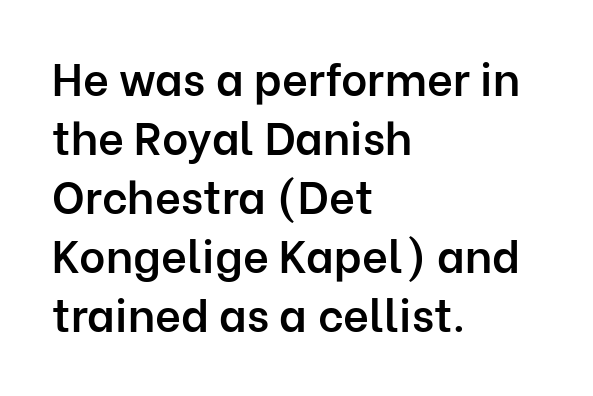
{"serif": "no", "italic": "no", "bold": "semi", "weight": "semibold", "width": "normal", "stroke_contrast": "low", "x_height": "medium", "monospaced": "no", "underline": "no", "align": "left", "line_spacing": "normal", "line_spacing_ratio": 1.31, "letter_spacing": "normal", "letter_spacing_em": 0.0, "glyph_px": 45}
